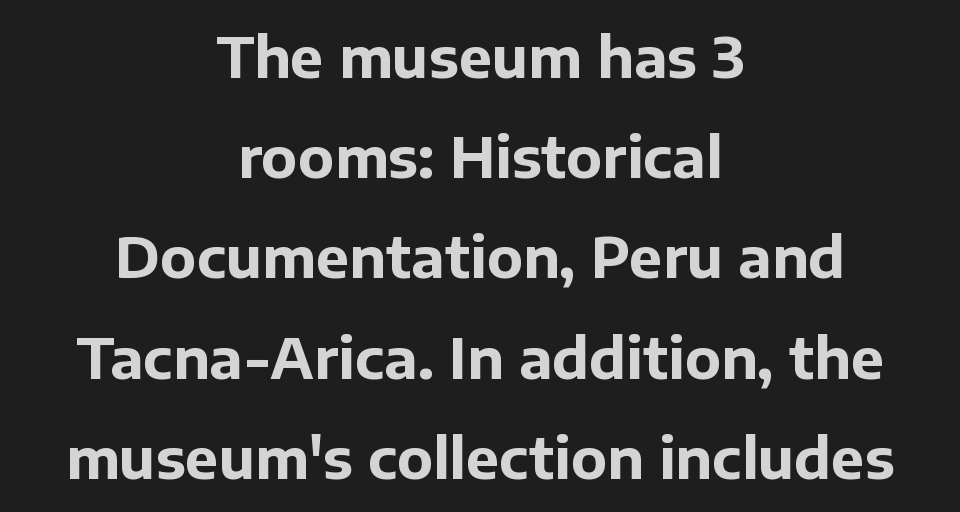
The image shows 56 px bold sans-serif type, upright; set centered, line spacing 1.79x, normal letter spacing, not underlined; low stroke contrast and a medium x-height.
